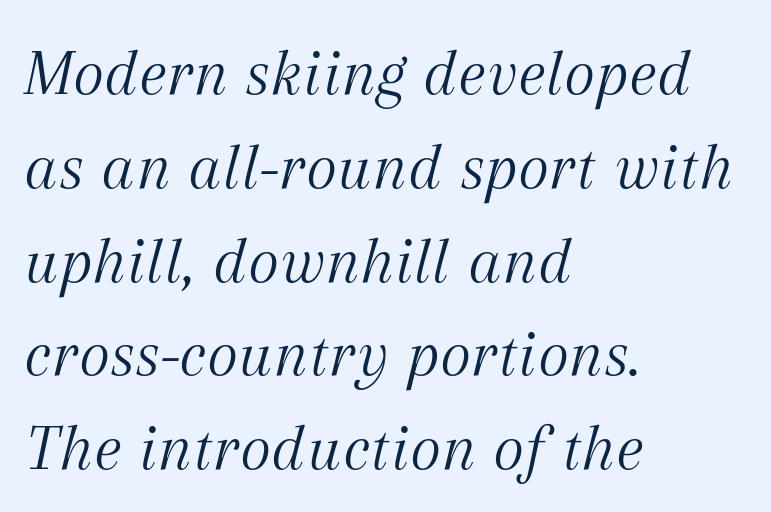
The font sits on the lighter half of the weight spectrum, regular included. A student would call this left alignment; a typographer would say flush left, rag right. This sample has the flowing, uneven cadence of proportional lettering. Small tapered or slab feet sit at the stroke ends, so this counts as serif. Check the space under the baseline: it is left empty. Is the type slanted? Yes — the strokes lean at a clear angle.
